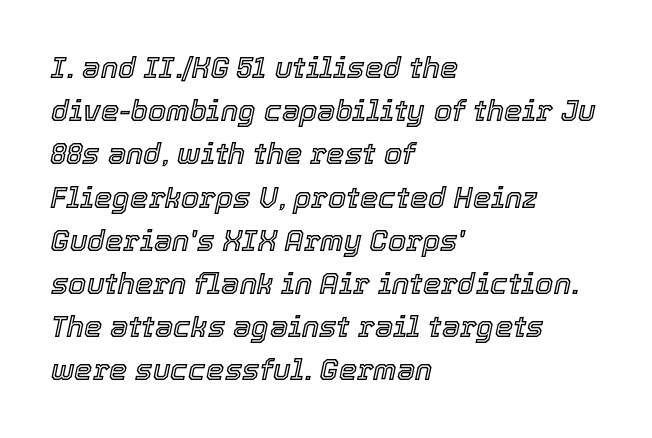
The image shows 29 px text type, italic (leaning right); set left-aligned, normal line spacing (1.49x), normal letter spacing, not underlined; a medium x-height.
